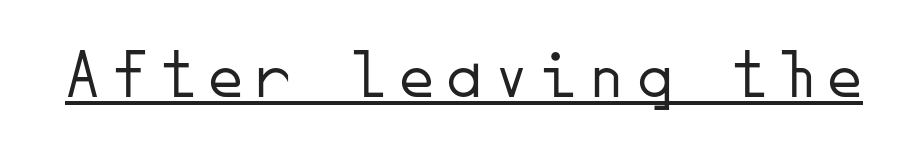
The image shows 70 px light sans-serif type, upright, monospaced; set underlined; low stroke contrast and a small x-height.
